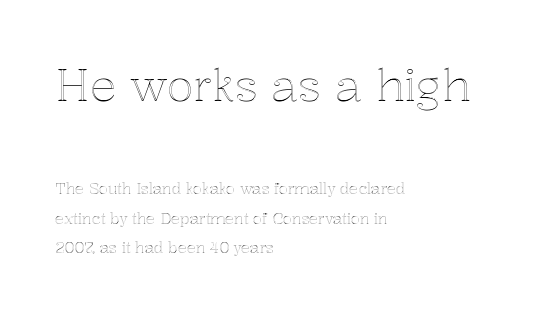
The image shows 44 px text type, upright; set left-aligned, loose line spacing (1.99x), normal letter spacing, not underlined; the first (top) block is 2.93x larger; a medium x-height.
